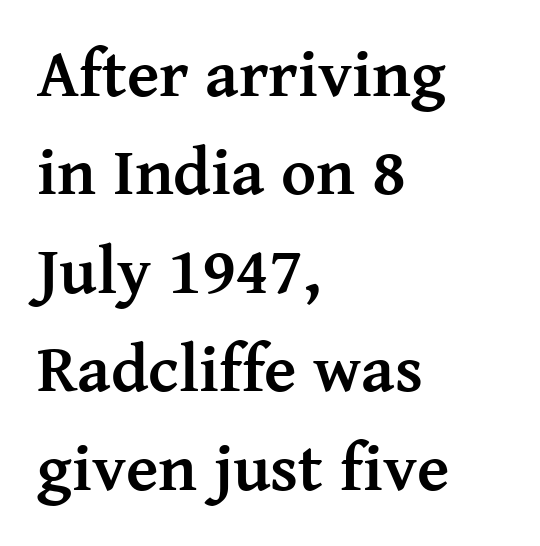
{"serif": "yes", "italic": "no", "bold": "yes", "weight": "semibold", "width": "normal", "stroke_contrast": "medium", "x_height": "medium", "monospaced": "no", "underline": "no", "align": "left", "line_spacing": "normal", "line_spacing_ratio": 1.47, "letter_spacing": "normal", "letter_spacing_em": 0.0, "glyph_px": 67}
